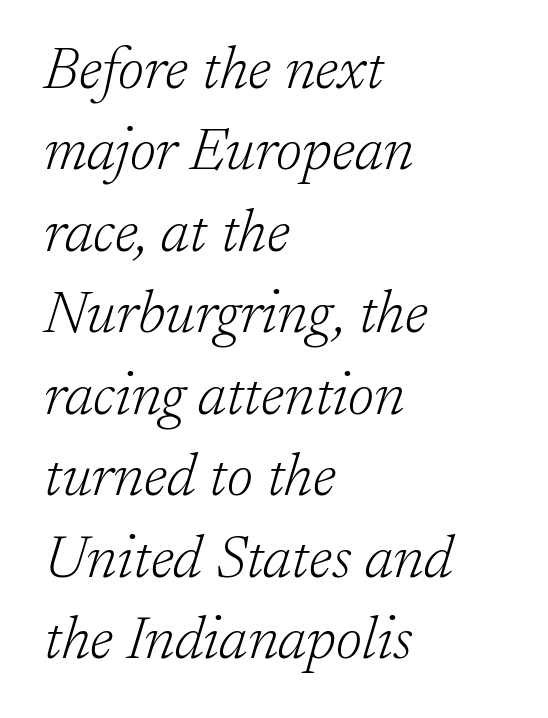
Q: Is the text bold? A: No.
Q: Is the text italic (slanted)? A: Yes, it leans right by about 17 degrees.
Q: Is the typeface a serif or a sans-serif typeface? A: Serif.
Q: Is the text underlined? A: No.
Q: How is the paragraph aligned? A: Left-aligned.
Q: Is the spacing between letters normal or unusually wide? A: Normal.
Q: Is the spacing between lines tight, normal or loose? A: Normal.
Q: Width (condensed, normal, or wide)? A: Normal.
Q: Stroke contrast? A: Low.
Q: x-height? A: Medium.
Q: Monospaced? A: No.
